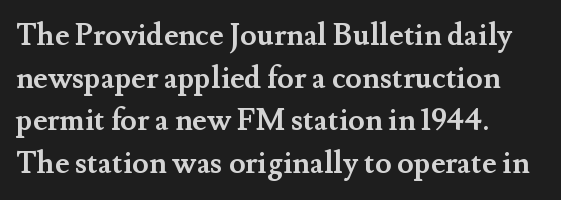
{"serif": "yes", "italic": "no", "bold": "yes", "weight": "semibold", "width": "normal", "stroke_contrast": "medium", "x_height": "small", "monospaced": "no", "underline": "no", "align": "left", "line_spacing": "normal", "line_spacing_ratio": 1.42, "letter_spacing": "normal", "letter_spacing_em": 0.0, "glyph_px": 30}
